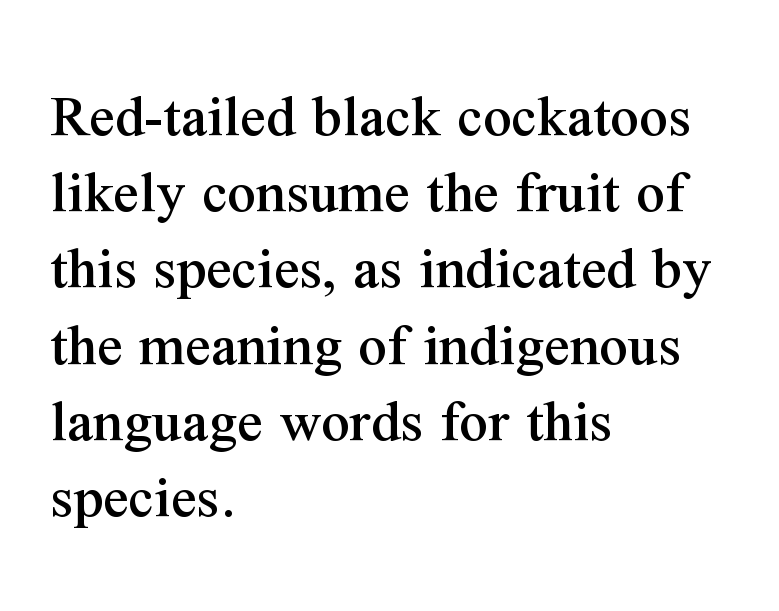
No italicization has been applied; the sample stays upright. Default kerning and tracking; the words read as compact shapes. The passage shown is typed in a proportional face where columns would drift. No word sits above an underline.
